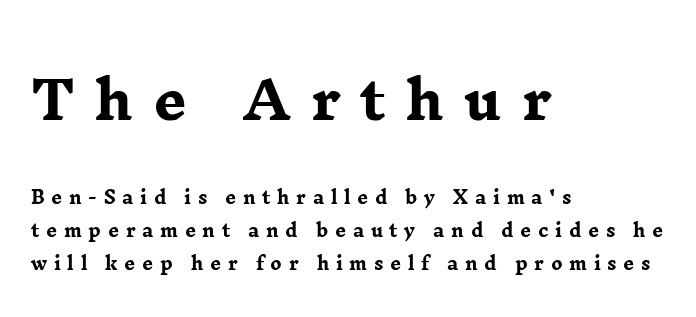
Q: Is the text bold? A: Yes.
Q: Is the text italic (slanted)? A: No, it is upright.
Q: Is the typeface a serif or a sans-serif typeface? A: Serif.
Q: Is the text underlined? A: No.
Q: How is the paragraph aligned? A: Left-aligned.
Q: Is the spacing between letters normal or unusually wide? A: Unusually wide.
Q: Is the spacing between lines tight, normal or loose? A: Loose.
Q: Which block of text is set in a larger size, the first (top) or the second (bottom)? A: The first (top) one.
Q: Width (condensed, normal, or wide)? A: Wide.
Q: Stroke contrast? A: Low.
Q: x-height? A: Medium.
Q: Monospaced? A: No.
